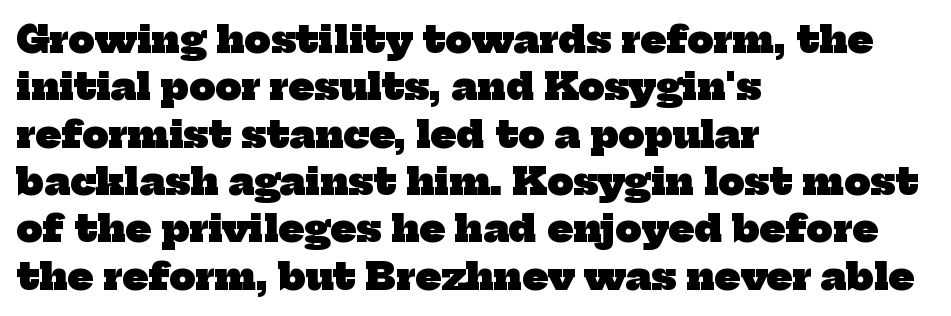
{"serif": "yes", "bold": "yes", "weight": "heavy", "width": "normal", "stroke_contrast": "low", "x_height": "medium", "monospaced": "no", "underline": "no", "align": "left", "line_spacing": "normal", "line_spacing_ratio": 1.28, "letter_spacing": "normal", "letter_spacing_em": 0.0, "glyph_px": 37}
